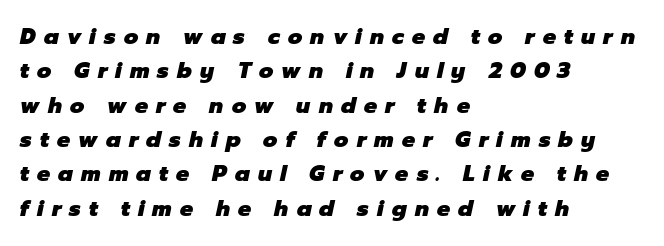
Leftover space on each line is placed entirely after the last word. Each word looks stretched out because of the extra space between its letters. The specimen reads as italic at a glance. Type without underlining. Compared with typical paragraphs, the rows here are spaced about the same.
